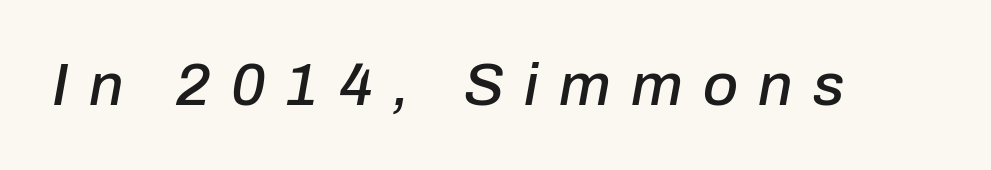
{"italic": "yes", "lean": "right", "slant_degrees": 10, "width": "normal", "stroke_contrast": "low", "x_height": "medium", "monospaced": "no", "underline": "no", "letter_spacing": "wide", "letter_spacing_em": 0.34, "glyph_px": 60}
